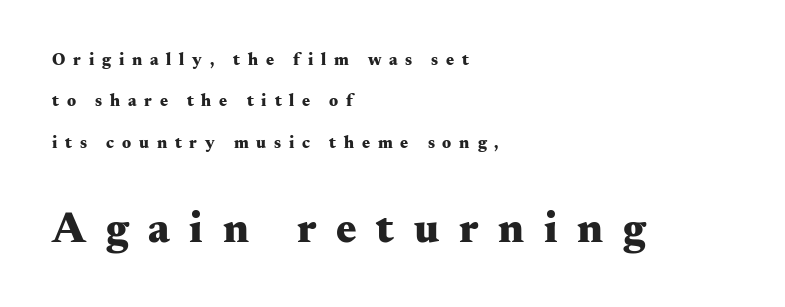
The image shows 43 px heavy, wide serif type, upright; set left-aligned, loose line spacing (2.43x), unusually wide letter spacing (+0.46 em), not underlined; the second (bottom) block is 2.53x larger; medium stroke contrast and a small x-height.
